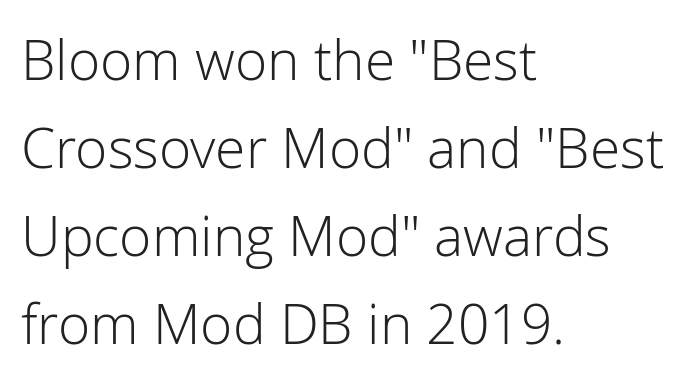
Q: Is the text bold? A: No.
Q: Is the text italic (slanted)? A: No, it is upright.
Q: Is the typeface a serif or a sans-serif typeface? A: Sans-serif.
Q: Is the text underlined? A: No.
Q: How is the paragraph aligned? A: Left-aligned.
Q: Is the spacing between letters normal or unusually wide? A: Normal.
Q: Is the spacing between lines tight, normal or loose? A: Normal.
Q: Width (condensed, normal, or wide)? A: Normal.
Q: Stroke contrast? A: Low.
Q: x-height? A: Medium.
Q: Monospaced? A: No.
